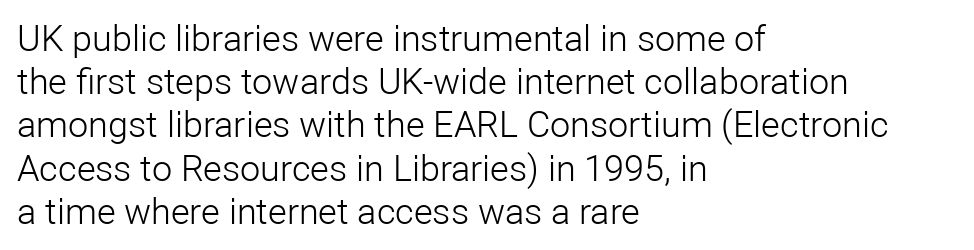
The image shows 36 px light sans-serif type, upright; set left-aligned, line spacing 1.2x, normal letter spacing, not underlined; low stroke contrast and a medium x-height.
